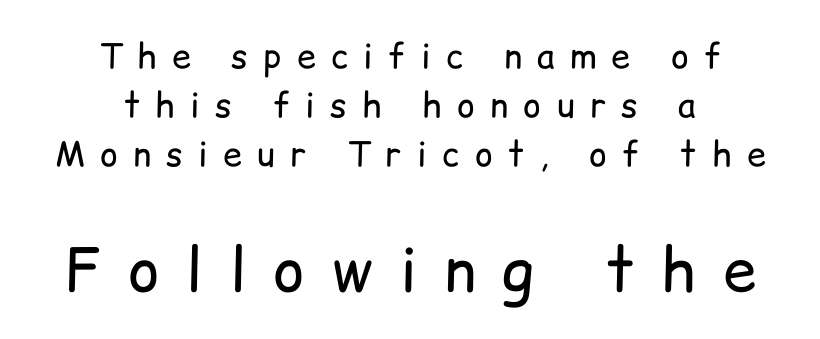
The image shows 60 px regular-weight sans-serif type, upright; set centered, normal line spacing (1.44x), unusually wide letter spacing (+0.45 em), not underlined; the second (bottom) block is 1.76x larger; low stroke contrast and a medium x-height.
